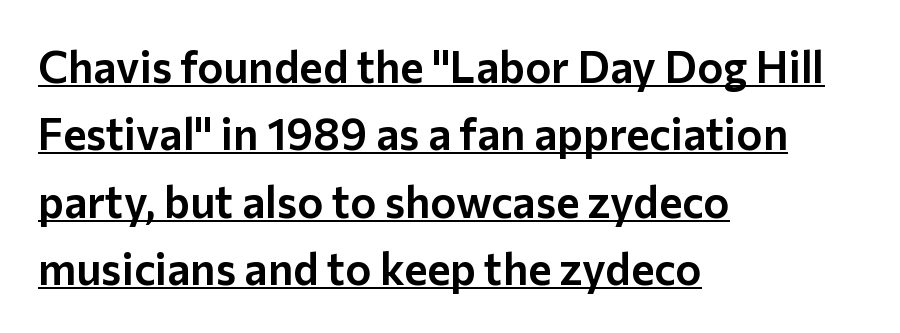
The image shows 44 px sans-serif type, upright; set left-aligned, normal line spacing (1.53x), normal letter spacing, underlined; low stroke contrast and a medium x-height.
